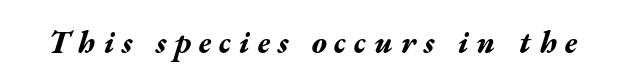
{"italic": "yes", "lean": "right", "slant_degrees": 17, "bold": "yes", "weight": "bold", "width": "wide", "stroke_contrast": "medium", "x_height": "medium", "monospaced": "no", "underline": "no", "letter_spacing": "wide", "letter_spacing_em": 0.26, "glyph_px": 31}
